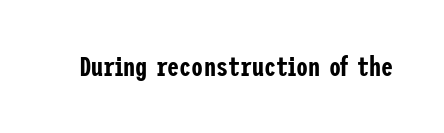
The image shows 27 px text type, upright; set normal letter spacing, not underlined.
